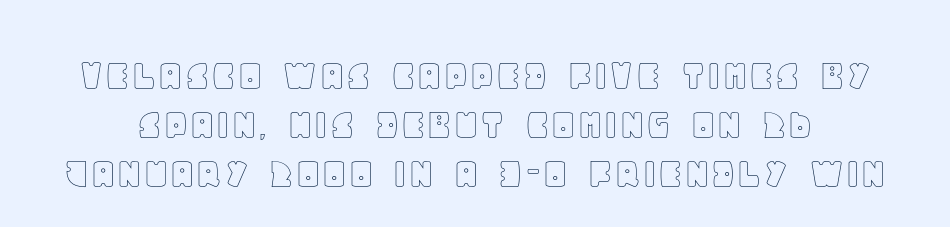
The image shows 46 px text type, upright; set tight line spacing (1.07x), normal letter spacing, not underlined; a large x-height.
